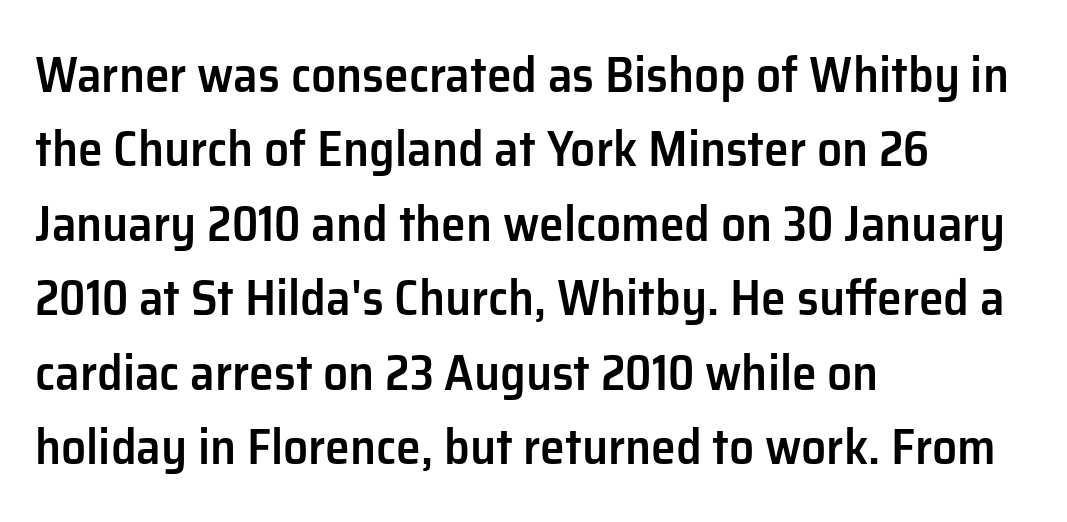
Underlining? Definitely not there. Do the characters align in a grid? No, the font is proportional. If you measured baseline to baseline, you'd find a middling distance. Firm but not heavy-handed strokes: this text is semibold. Rendered with straight, roman letterforms. This sample uses a sans-serif face.
